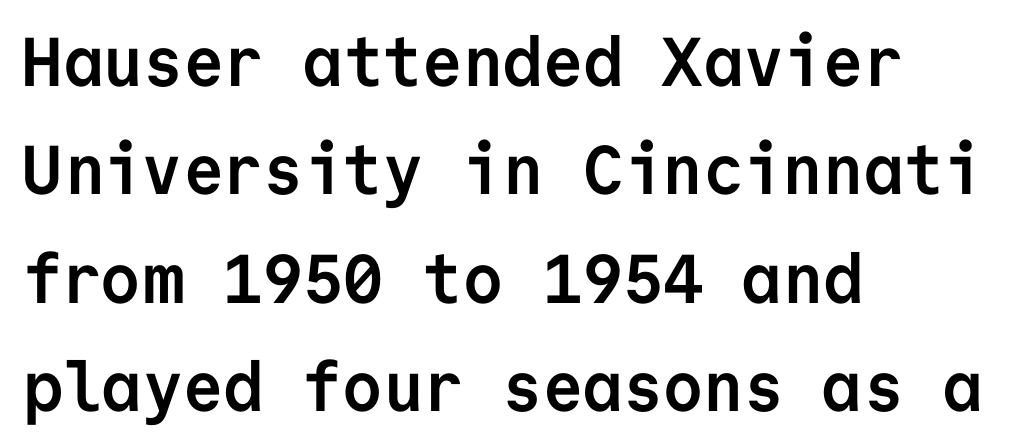
As a designer I'd log this as weight 700, bold. Honestly, there is no underline to notice here at all. Notice how the passage keeps a crisp vertical edge on the left only. Observe the absence of serifs on each vertical stroke in this sample. Evenly set lines give the paragraph a standard silhouette.
